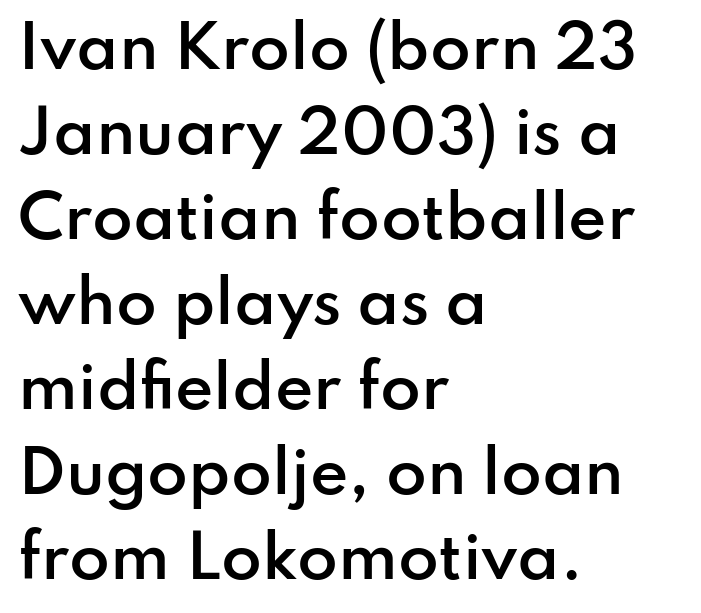
The image shows 59 px semibold sans-serif type, upright; set left-aligned, normal line spacing (1.44x), normal letter spacing, not underlined; low stroke contrast and a small x-height.
